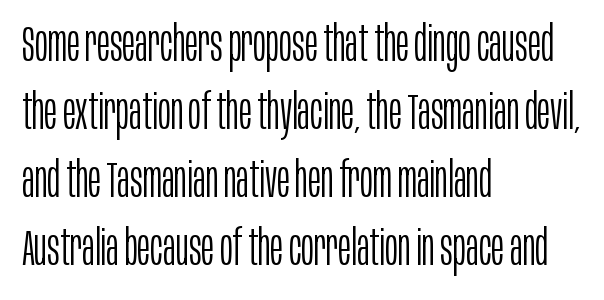
Descender tails drop into unmarked territory. Typeset ragged right — the left edge is the straight one. The rendering shows plain stroke endings on the letterforms — a sans-serif design. Stems here are at most as thick as an everyday book face. Characters follow at the spacing the type designer built in.
